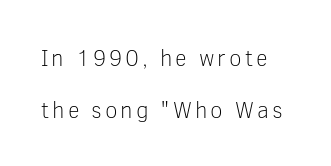
{"italic": "no", "bold": "no", "underline": "no", "line_spacing": "loose", "line_spacing_ratio": 2.24, "glyph_px": 23}
